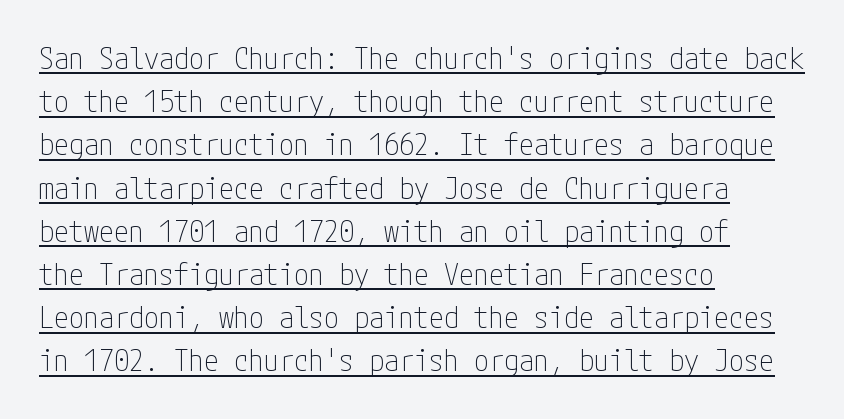
{"serif": "no", "italic": "no", "bold": "no", "weight": "thin", "width": "condensed", "stroke_contrast": "low", "x_height": "medium", "underline": "yes", "align": "left", "line_spacing": "normal", "line_spacing_ratio": 1.44, "letter_spacing": "normal", "letter_spacing_em": 0.0, "glyph_px": 30}
